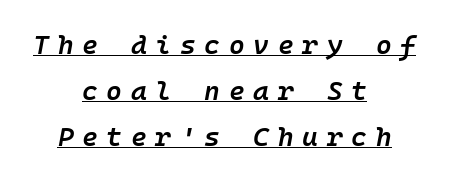
The image shows 27 px text type, italic (leaning right); set centered, normal line spacing (1.7x), unusually wide letter spacing (+0.32 em), underlined.
